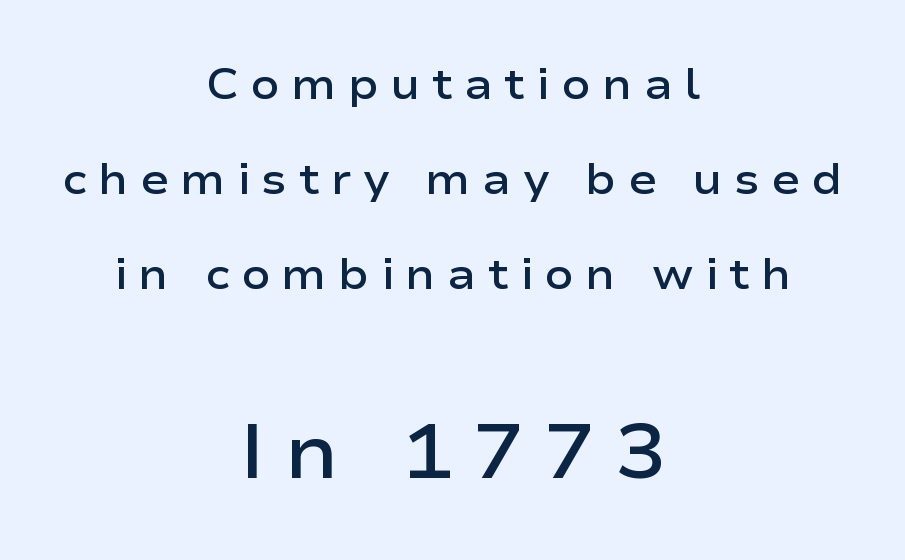
Proportional: the letters do not fall into vertical columns. The space between consecutive lines is lavish. A centered setting, common on invitations and titles, is used for this passage. The line texture is sparse and dotted thanks to wide tracking.
